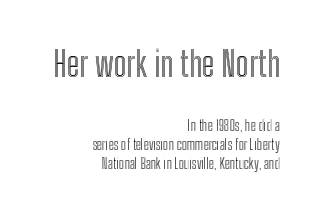
Spacing verdict: proportional, widths tailored to each character. Leading matches the norm, producing a regular column. Italic? Not at all — the glyphs are vertical. The block sitting higher on the canvas is the one with enlarged characters. What stands out about the letter spacing? Nothing — it is the standard amount. A flush-right, rag-left setting is used for this passage.
